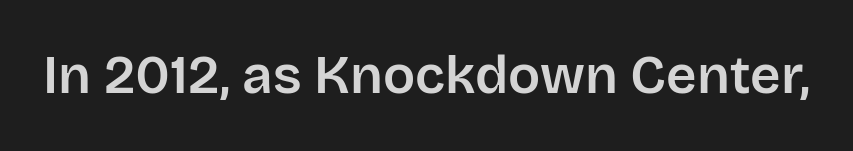
Style check: upright. Think of a printed novel: that variable character pitch is what you see here. Letters rest on an invisible, unmarked baseline. Default kerning and tracking; the words read as compact shapes. The passage shown is typeset with a sans-serif family.
